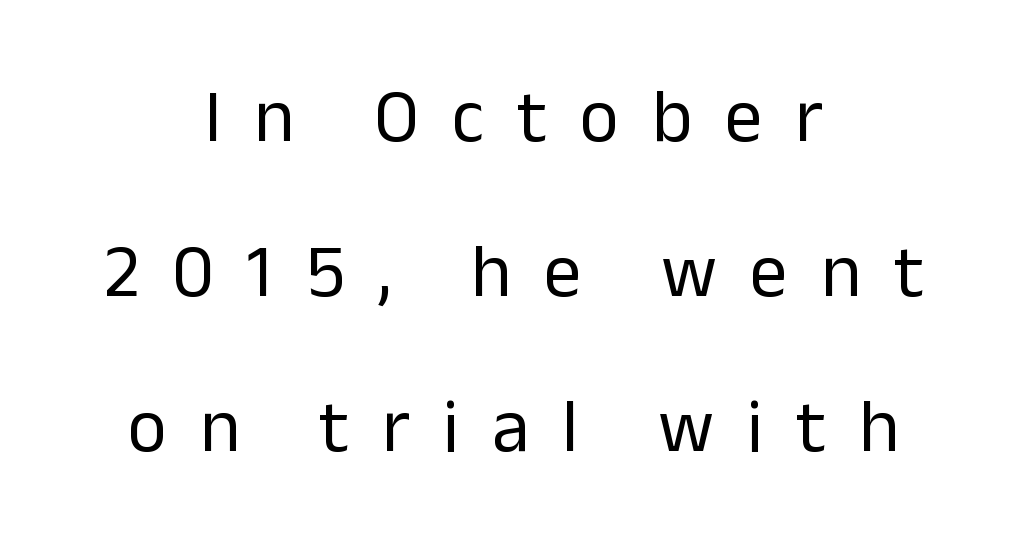
{"serif": "no", "italic": "no", "bold": "no", "weight": "regular", "width": "normal", "stroke_contrast": "low", "x_height": "medium", "monospaced": "no", "underline": "no", "align": "center", "line_spacing": "loose", "line_spacing_ratio": 2.07, "letter_spacing": "wide", "letter_spacing_em": 0.44, "glyph_px": 75}
